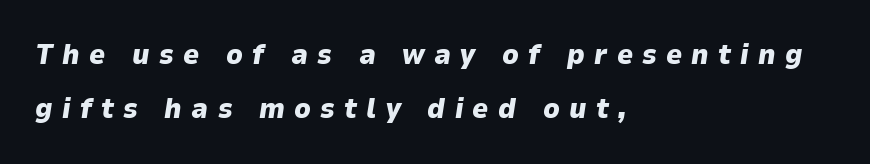
Beneath every word, the page is bare. Left-aligned paragraph, ragged on the right. The passage shown is typed in a proportional face where columns would drift. Reading down the column, the eye jumps a long way to each next line. Does the lettering tilt? It does — this is italic. A dark, heavy texture on the line: the type is bold.
